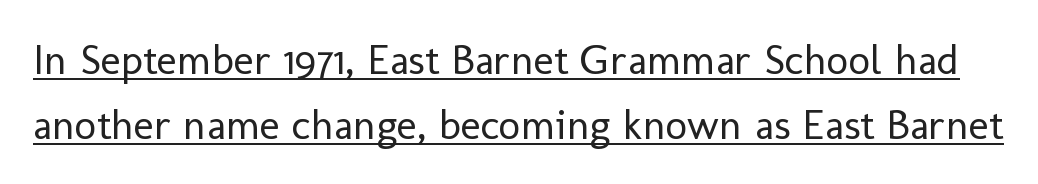
Q: Is the text bold? A: No.
Q: Is the text italic (slanted)? A: No, it is upright.
Q: Is the typeface a serif or a sans-serif typeface? A: Sans-serif.
Q: Is the text underlined? A: Yes.
Q: Is the spacing between letters normal or unusually wide? A: Normal.
Q: Is the spacing between lines tight, normal or loose? A: Normal.
Q: Width (condensed, normal, or wide)? A: Normal.
Q: Stroke contrast? A: Low.
Q: x-height? A: Medium.
Q: Monospaced? A: No.
